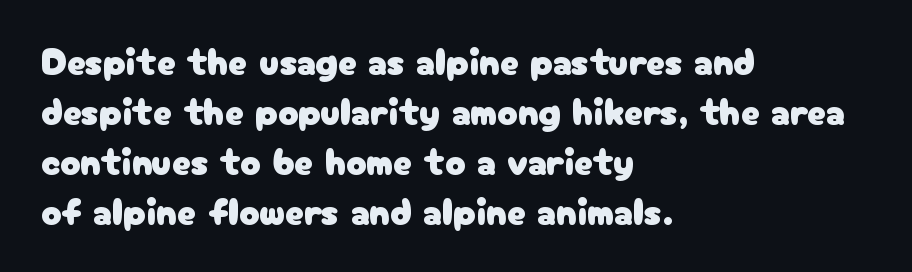
Each row of text sits above clean, open space. Does the copy run flush right? No — it runs flush left. The font family rendered here belongs to the sans-serif group. Every stem runs plumb, perpendicular to the baseline.
